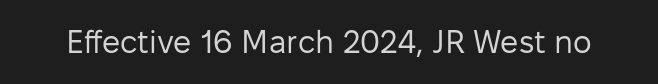
The image shows 32 px regular-weight sans-serif type, upright; set normal letter spacing, not underlined; low stroke contrast and a medium x-height.
